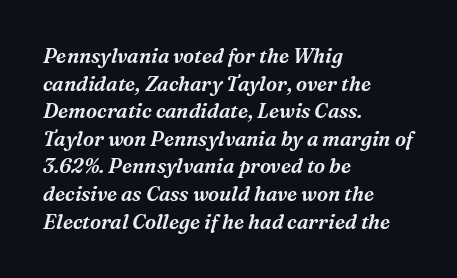
Q: Is the text italic (slanted)? A: Yes, it leans right by about 16 degrees.
Q: Is the text underlined? A: No.
Q: How is the paragraph aligned? A: Left-aligned.
Q: Is the spacing between letters normal or unusually wide? A: Normal.
Q: Is the spacing between lines tight, normal or loose? A: Normal.
